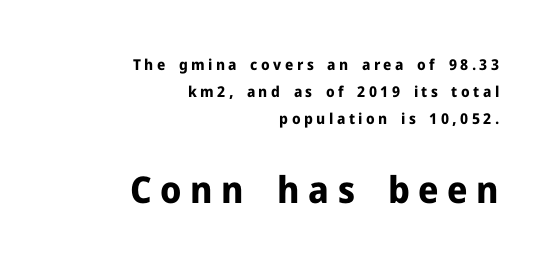
The image shows 37 px bold sans-serif type, upright; set right-aligned, line spacing 1.79x, unusually wide letter spacing (+0.23 em), not underlined; the second (bottom) block is 2.47x larger; low stroke contrast and a medium x-height.
